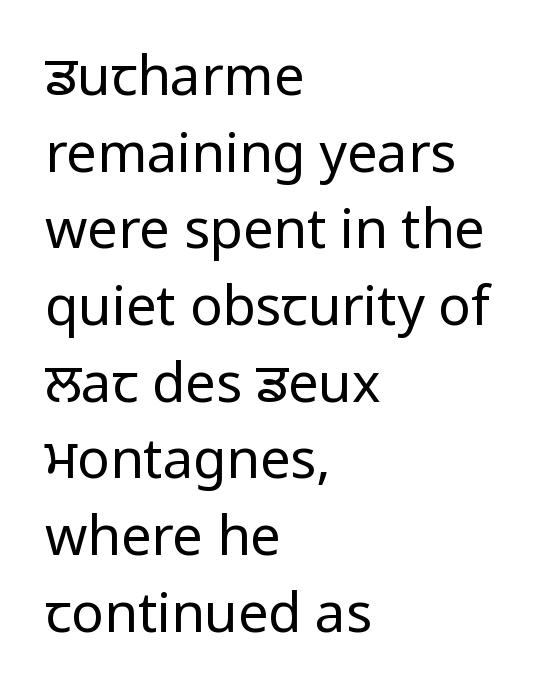
{"serif": "no", "italic": "no", "bold": "no", "weight": "regular", "width": "normal", "stroke_contrast": "low", "x_height": "medium", "monospaced": "no", "underline": "no", "align": "left", "line_spacing": "normal", "line_spacing_ratio": 1.42, "letter_spacing": "normal", "letter_spacing_em": 0.0, "glyph_px": 54}
